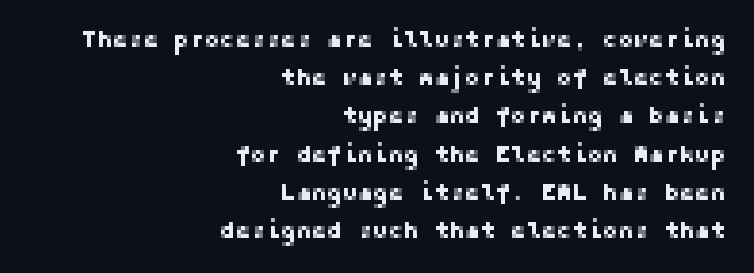
Q: Is the text italic (slanted)? A: No, it is upright.
Q: Is the text underlined? A: No.
Q: How is the paragraph aligned? A: Right-aligned.
Q: Is the spacing between letters normal or unusually wide? A: Normal.
Q: Is the spacing between lines tight, normal or loose? A: Normal.
